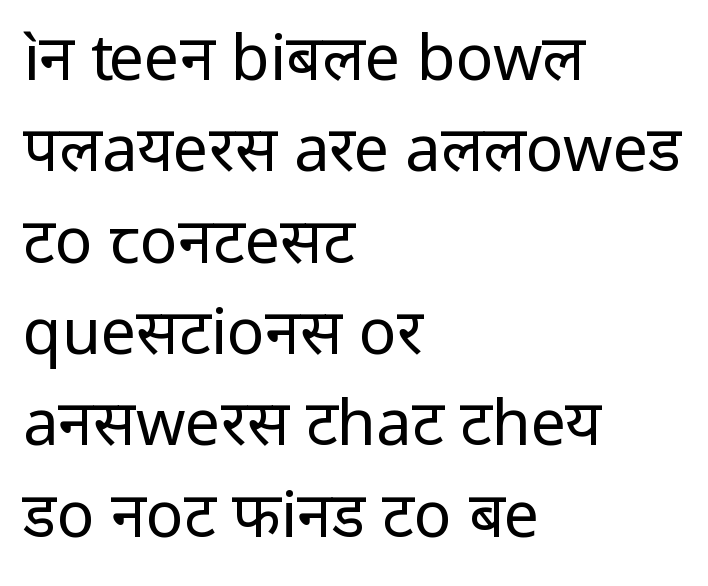
{"serif": "no", "italic": "no", "bold": "no", "weight": "regular", "width": "normal", "stroke_contrast": "low", "x_height": "medium", "monospaced": "no", "underline": "no", "align": "left", "line_spacing": "normal", "line_spacing_ratio": 1.45, "letter_spacing": "normal", "letter_spacing_em": 0.0, "glyph_px": 63}
